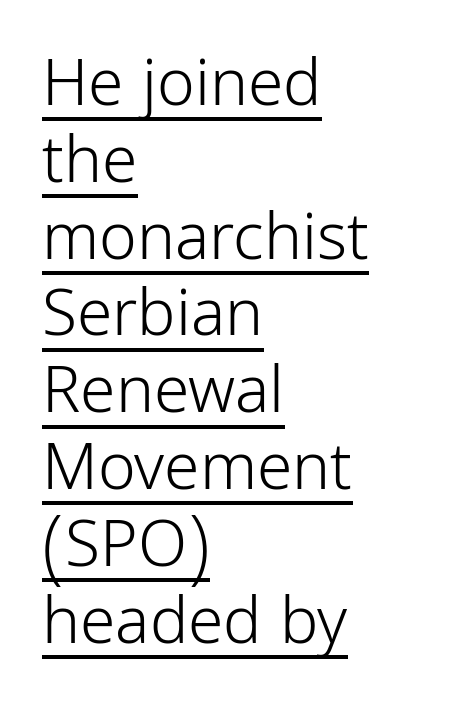
The image shows 64 px light, condensed sans-serif type, upright; set left-aligned, line spacing 1.2x, normal letter spacing, underlined; low stroke contrast and a medium x-height.
